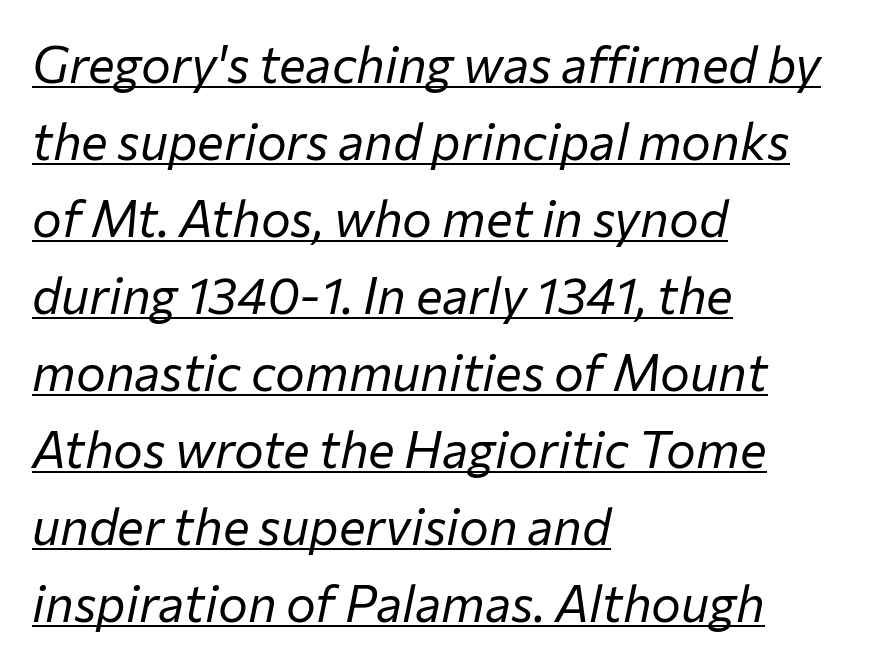
Q: Is the text bold? A: No.
Q: Is the text italic (slanted)? A: Yes, it leans right by about 12 degrees.
Q: Is the text underlined? A: Yes.
Q: How is the paragraph aligned? A: Left-aligned.
Q: Is the spacing between letters normal or unusually wide? A: Normal.
Q: Is the spacing between lines tight, normal or loose? A: Normal.
Q: Width (condensed, normal, or wide)? A: Normal.
Q: Stroke contrast? A: Low.
Q: x-height? A: Medium.
Q: Monospaced? A: No.
